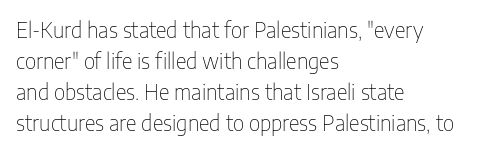
The image shows 21 px text type, upright; set left-aligned, normal line spacing (1.48x), normal letter spacing, not underlined.
